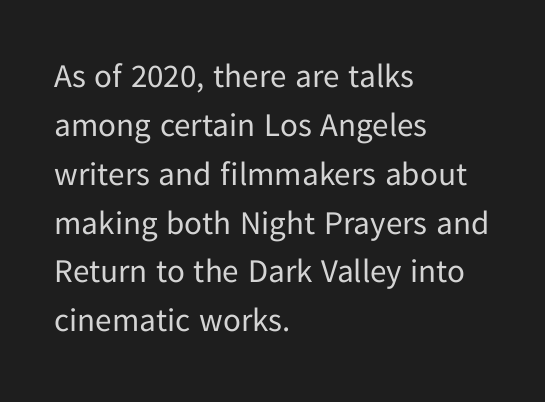
Q: Is the text bold? A: No.
Q: Is the text italic (slanted)? A: No, it is upright.
Q: Is the typeface a serif or a sans-serif typeface? A: Sans-serif.
Q: Is the text underlined? A: No.
Q: How is the paragraph aligned? A: Left-aligned.
Q: Is the spacing between letters normal or unusually wide? A: Normal.
Q: Is the spacing between lines tight, normal or loose? A: Normal.
Q: Width (condensed, normal, or wide)? A: Normal.
Q: Stroke contrast? A: Low.
Q: x-height? A: Medium.
Q: Monospaced? A: No.
